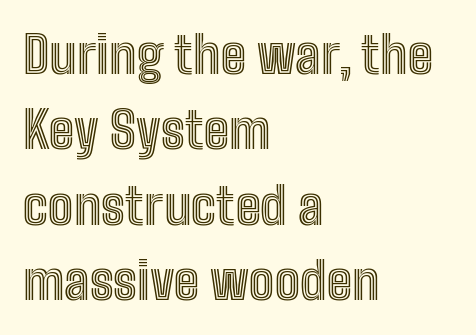
Q: Is the text italic (slanted)? A: No, it is upright.
Q: Is the text underlined? A: No.
Q: How is the paragraph aligned? A: Left-aligned.
Q: Is the spacing between letters normal or unusually wide? A: Normal.
Q: Is the spacing between lines tight, normal or loose? A: Normal.
Q: Width (condensed, normal, or wide)? A: Condensed.
Q: x-height? A: Medium.
Q: Monospaced? A: No.
